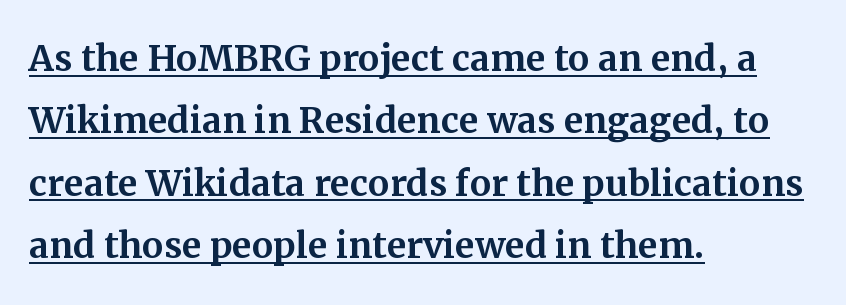
The image shows 48 px serif type, upright; set left-aligned, normal line spacing (1.3x), normal letter spacing, underlined; medium stroke contrast and a medium x-height.
